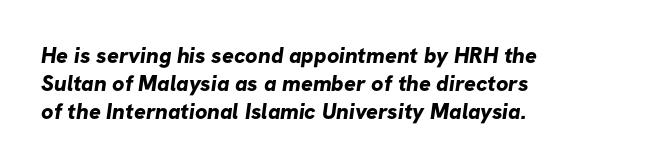
Q: Is the text bold? A: Yes.
Q: Is the text underlined? A: No.
Q: How is the paragraph aligned? A: Left-aligned.
Q: Is the spacing between letters normal or unusually wide? A: Normal.
Q: Is the spacing between lines tight, normal or loose? A: Normal.
